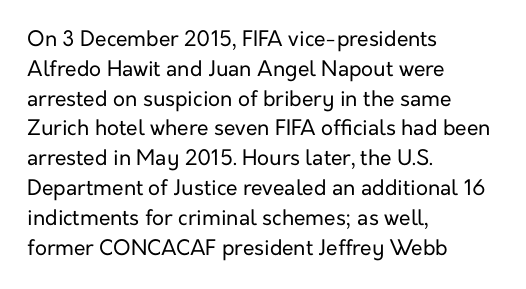
{"italic": "no", "bold": "no", "underline": "no", "align": "left", "line_spacing": "normal", "line_spacing_ratio": 1.42, "letter_spacing": "normal", "letter_spacing_em": 0.0, "glyph_px": 21}
